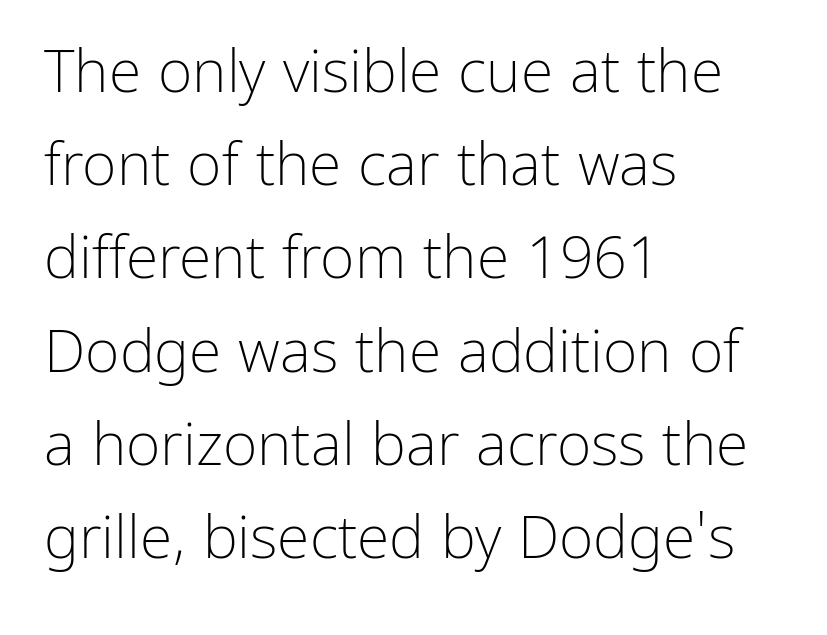
{"serif": "no", "italic": "no", "bold": "no", "weight": "light", "width": "normal", "stroke_contrast": "low", "x_height": "medium", "monospaced": "no", "underline": "no", "align": "left", "line_spacing": "normal", "line_spacing_ratio": 1.58, "letter_spacing": "normal", "letter_spacing_em": 0.0, "glyph_px": 59}
